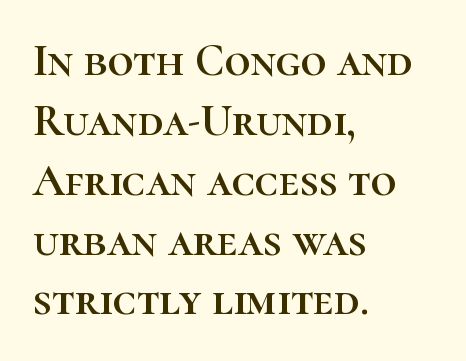
The image shows 45 px text type, upright; set left-aligned, normal line spacing (1.33x), normal letter spacing, not underlined; high stroke contrast and a medium x-height.
